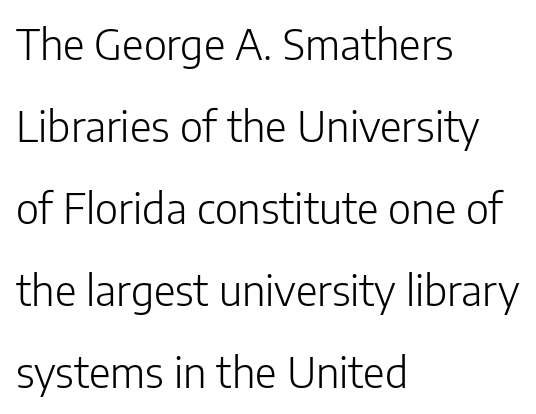
{"serif": "no", "italic": "no", "bold": "no", "weight": "light", "width": "normal", "stroke_contrast": "low", "x_height": "medium", "monospaced": "no", "underline": "no", "align": "left", "line_spacing": "loose", "line_spacing_ratio": 1.95, "letter_spacing": "normal", "letter_spacing_em": 0.0, "glyph_px": 42}
